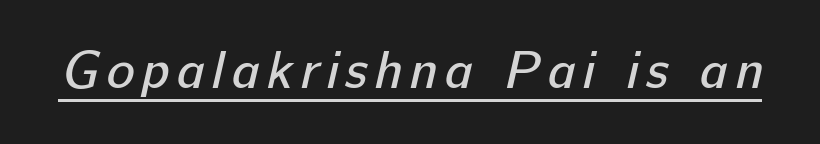
{"serif": "no", "bold": "no", "weight": "regular", "width": "normal", "stroke_contrast": "low", "x_height": "medium", "monospaced": "no", "underline": "yes", "glyph_px": 53}
